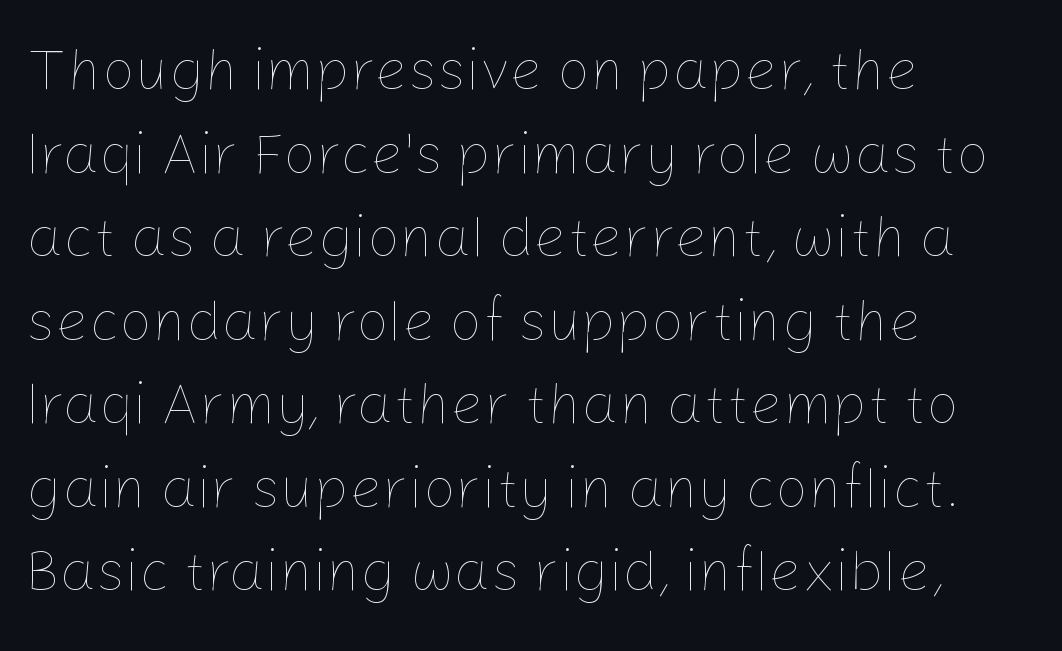
{"italic": "no", "bold": "no", "weight": "thin", "width": "normal", "stroke_contrast": "low", "x_height": "medium", "monospaced": "no", "underline": "no", "align": "left", "line_spacing": "normal", "line_spacing_ratio": 1.44, "letter_spacing": "normal", "letter_spacing_em": 0.0, "glyph_px": 58}
